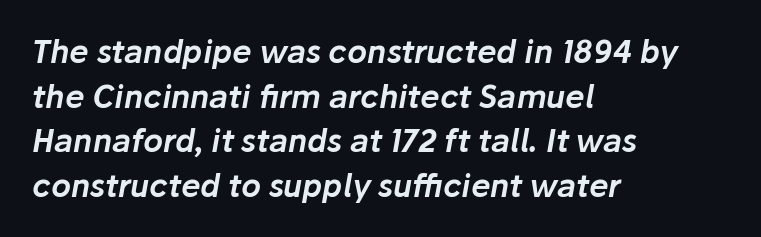
{"italic": "yes", "lean": "right", "slant_degrees": 10, "width": "normal", "stroke_contrast": "low", "x_height": "medium", "monospaced": "no", "underline": "no", "align": "left", "line_spacing": "normal", "line_spacing_ratio": 1.44, "letter_spacing": "normal", "letter_spacing_em": 0.0, "glyph_px": 31}
